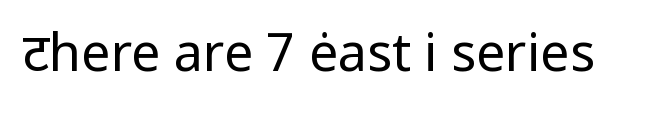
The image shows 52 px regular-weight sans-serif type, upright; set normal letter spacing, not underlined; low stroke contrast and a medium x-height.
